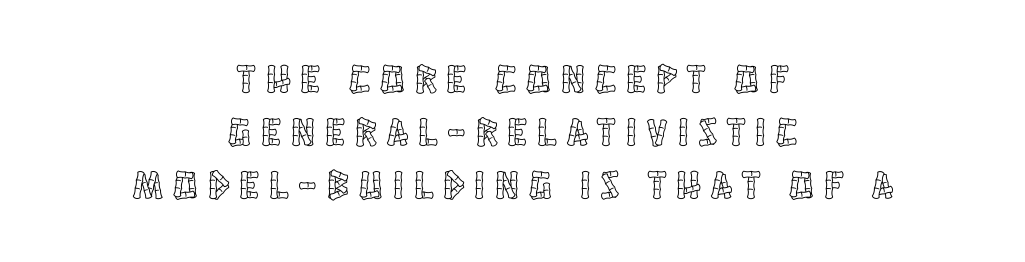
The image shows 40 px condensed type, upright; set centered, normal line spacing (1.33x), unusually wide letter spacing (+0.26 em), not underlined; a large x-height.
